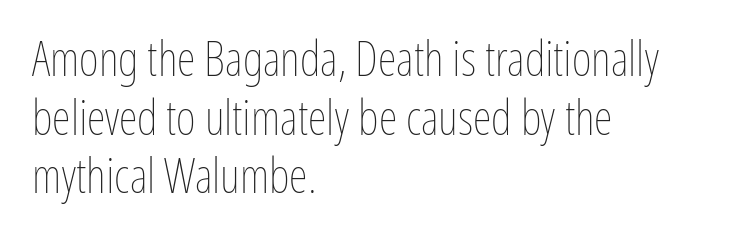
The image shows 48 px thin, condensed type, upright; set left-aligned, line spacing 1.22x, normal letter spacing, not underlined; low stroke contrast and a medium x-height.
